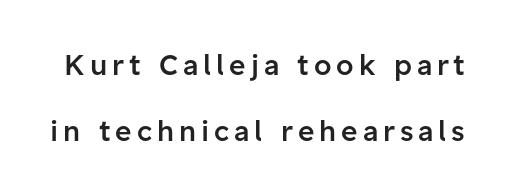
{"serif": "no", "italic": "no", "bold": "semi", "weight": "semibold", "width": "normal", "stroke_contrast": "low", "x_height": "medium", "monospaced": "no", "underline": "no", "line_spacing": "loose", "line_spacing_ratio": 2.37, "glyph_px": 28}
